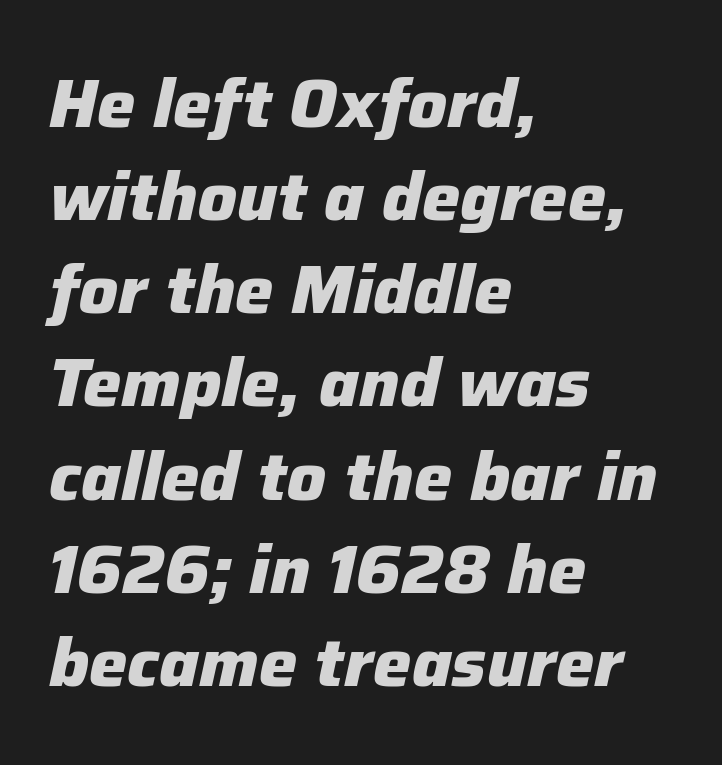
The image shows 68 px heavy type, italic (leaning right); set left-aligned, normal line spacing (1.37x), normal letter spacing, not underlined; low stroke contrast and a medium x-height.
